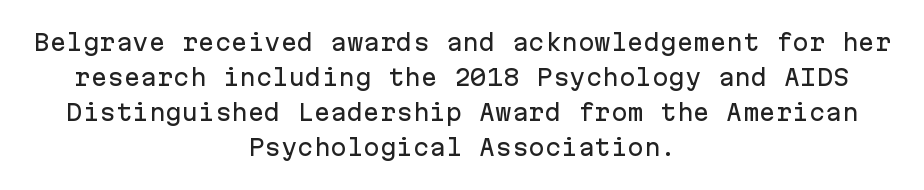
Q: Is the text italic (slanted)? A: No, it is upright.
Q: Is the text underlined? A: No.
Q: How is the paragraph aligned? A: Centered.
Q: Is the spacing between letters normal or unusually wide? A: Normal.
Q: Is the spacing between lines tight, normal or loose? A: Normal.
